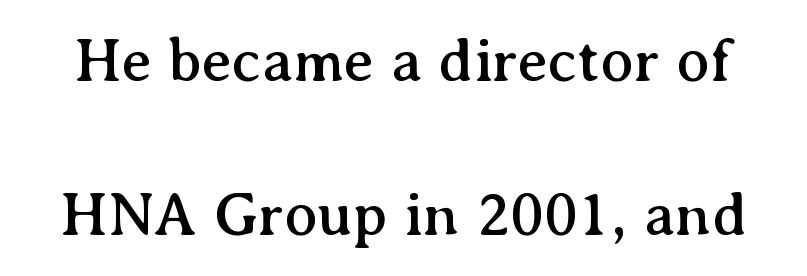
{"serif": "yes", "italic": "no", "width": "normal", "stroke_contrast": "medium", "x_height": "medium", "monospaced": "no", "underline": "no", "line_spacing": "loose", "line_spacing_ratio": 2.48, "letter_spacing": "normal", "letter_spacing_em": 0.0, "glyph_px": 62}
